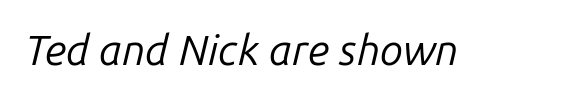
The image shows 42 px regular-weight type, italic (leaning right); set normal letter spacing, not underlined; low stroke contrast and a medium x-height.
